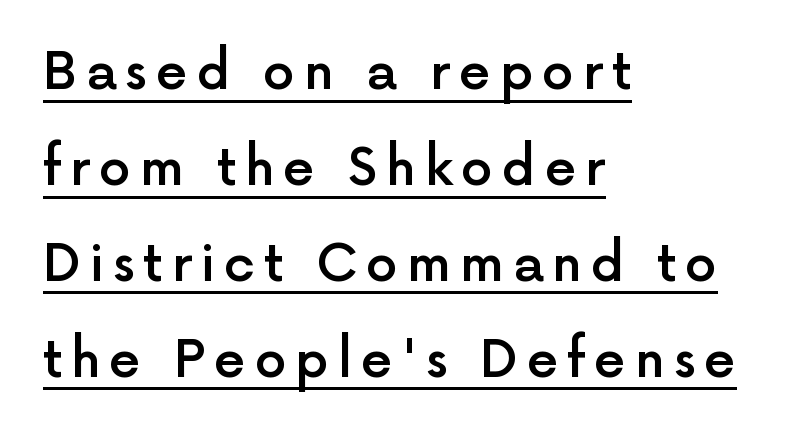
Q: Is the text bold? A: Semi-bold.
Q: Is the text italic (slanted)? A: No, it is upright.
Q: Is the typeface a serif or a sans-serif typeface? A: Sans-serif.
Q: Is the text underlined? A: Yes.
Q: How is the paragraph aligned? A: Left-aligned.
Q: Width (condensed, normal, or wide)? A: Normal.
Q: x-height? A: Medium.
Q: Monospaced? A: No.
